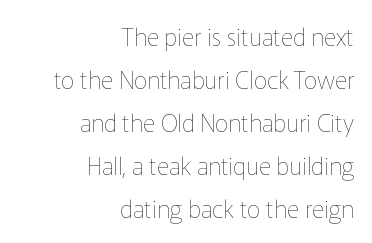
The image shows 24 px text type, upright; set right-aligned, line spacing 1.79x, normal letter spacing, not underlined.
